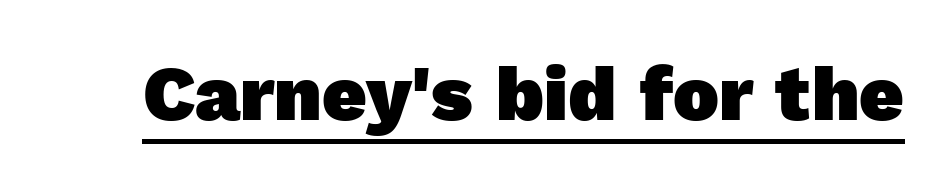
The image shows 77 px heavy sans-serif type; set normal letter spacing, underlined; a medium x-height.
